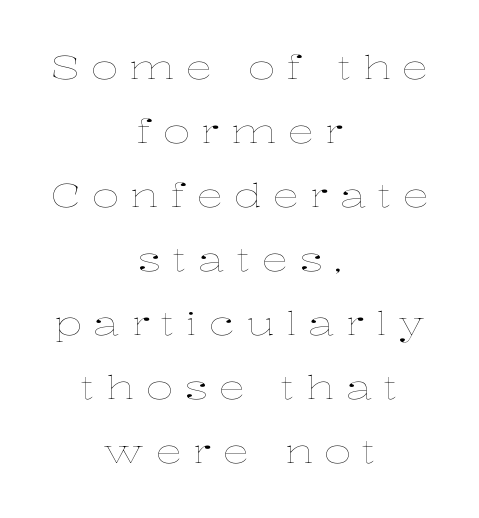
Q: Is the text bold? A: No.
Q: Is the text italic (slanted)? A: No, it is upright.
Q: Is the text underlined? A: No.
Q: How is the paragraph aligned? A: Centered.
Q: Is the spacing between letters normal or unusually wide? A: Unusually wide.
Q: Is the spacing between lines tight, normal or loose? A: Loose.
Q: Width (condensed, normal, or wide)? A: Wide.
Q: Stroke contrast? A: Low.
Q: x-height? A: Medium.
Q: Monospaced? A: No.
